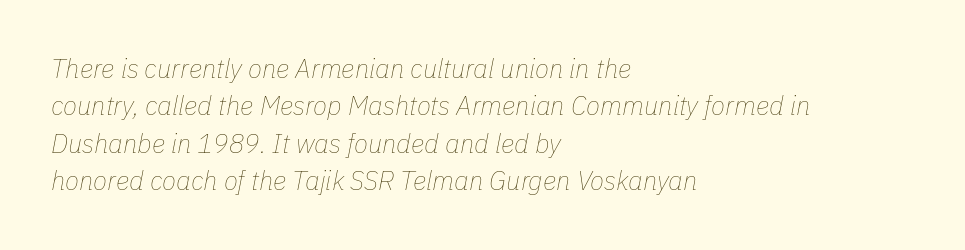
Q: Is the text bold? A: No.
Q: Is the text italic (slanted)? A: Yes, it leans right by about 11 degrees.
Q: Is the text underlined? A: No.
Q: How is the paragraph aligned? A: Left-aligned.
Q: Is the spacing between letters normal or unusually wide? A: Normal.
Q: Is the spacing between lines tight, normal or loose? A: Normal.
